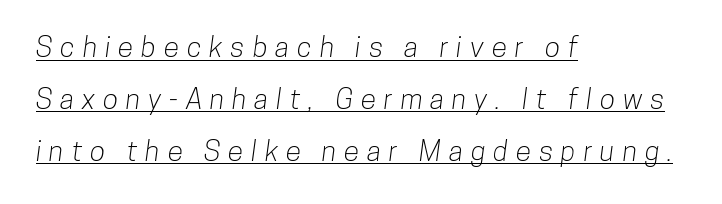
The letters advance in unequal steps, a hallmark of proportional type. Underline: present. The passage is arranged the way most books set body copy — flush left. There is plenty of visible air inserted between adjacent glyphs. The text was rendered using a sans face with plain stroke endings.
